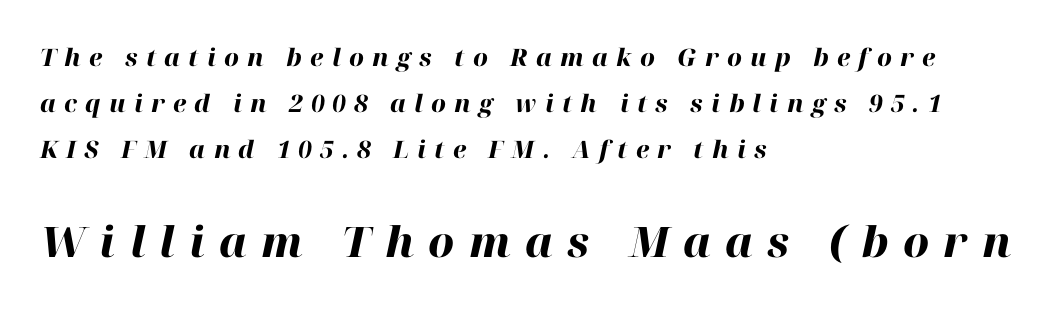
Strokes here are thick enough to call this a true bold. Words float on clear page, feet unadorned. The second block has been scaled up relative to the first. This block would shrink considerably if given ordinary leading; it's expanded now. The rendering applies a slant to the glyphs.
